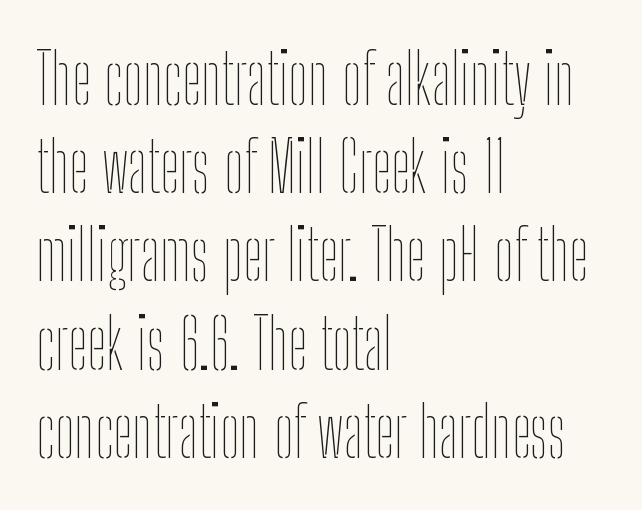
Q: Is the text bold? A: No.
Q: Is the text italic (slanted)? A: No, it is upright.
Q: Is the text underlined? A: No.
Q: How is the paragraph aligned? A: Left-aligned.
Q: Is the spacing between letters normal or unusually wide? A: Normal.
Q: Is the spacing between lines tight, normal or loose? A: Normal.
Q: Width (condensed, normal, or wide)? A: Condensed.
Q: Stroke contrast? A: Low.
Q: x-height? A: Medium.
Q: Monospaced? A: No.
